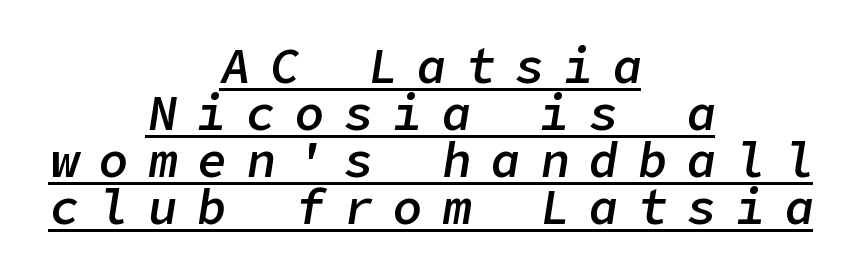
Q: Is the text bold? A: Semi-bold.
Q: Is the text italic (slanted)? A: Yes, it leans right by about 9 degrees.
Q: Is the text underlined? A: Yes.
Q: How is the paragraph aligned? A: Centered.
Q: Is the spacing between letters normal or unusually wide? A: Unusually wide.
Q: Is the spacing between lines tight, normal or loose? A: Tight.
Q: Width (condensed, normal, or wide)? A: Normal.
Q: Stroke contrast? A: Low.
Q: x-height? A: Medium.
